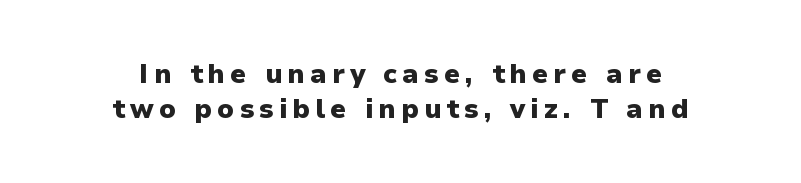
The image shows 27 px bold type, upright; set centered, normal line spacing (1.29x), not underlined.
